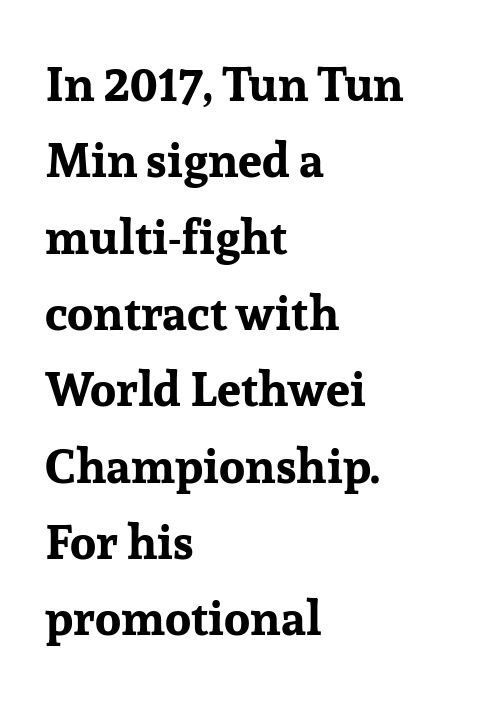
{"serif": "yes", "italic": "no", "bold": "yes", "weight": "bold", "width": "normal", "stroke_contrast": "low", "x_height": "medium", "monospaced": "no", "underline": "no", "align": "left", "line_spacing": "normal", "line_spacing_ratio": 1.59, "letter_spacing": "normal", "letter_spacing_em": 0.0, "glyph_px": 48}
